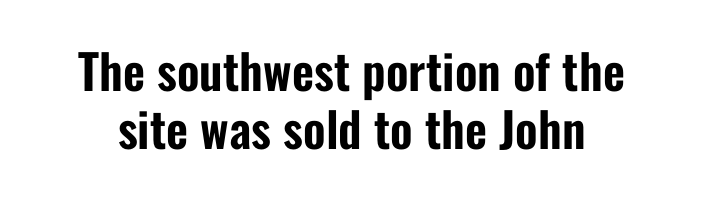
The zone under the glyphs is completely vacant. Proportional: the letters do not fall into vertical columns. Italic: no, the glyphs are upright roman. No feet cap the strokes, marking this as sans-serif type. Look at the tracking — it's just the regular setting, nothing added.
